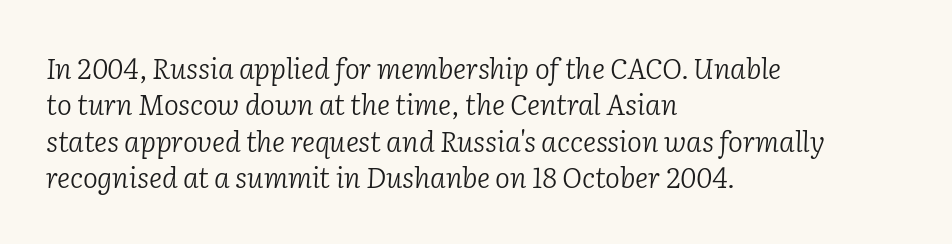
Q: Is the text bold? A: No.
Q: Is the text italic (slanted)? A: Yes, it leans right by about 2 degrees.
Q: Is the typeface a serif or a sans-serif typeface? A: Serif.
Q: Is the text underlined? A: No.
Q: How is the paragraph aligned? A: Left-aligned.
Q: Is the spacing between letters normal or unusually wide? A: Normal.
Q: Is the spacing between lines tight, normal or loose? A: Normal.
Q: Width (condensed, normal, or wide)? A: Normal.
Q: Stroke contrast? A: Low.
Q: x-height? A: Medium.
Q: Monospaced? A: No.
